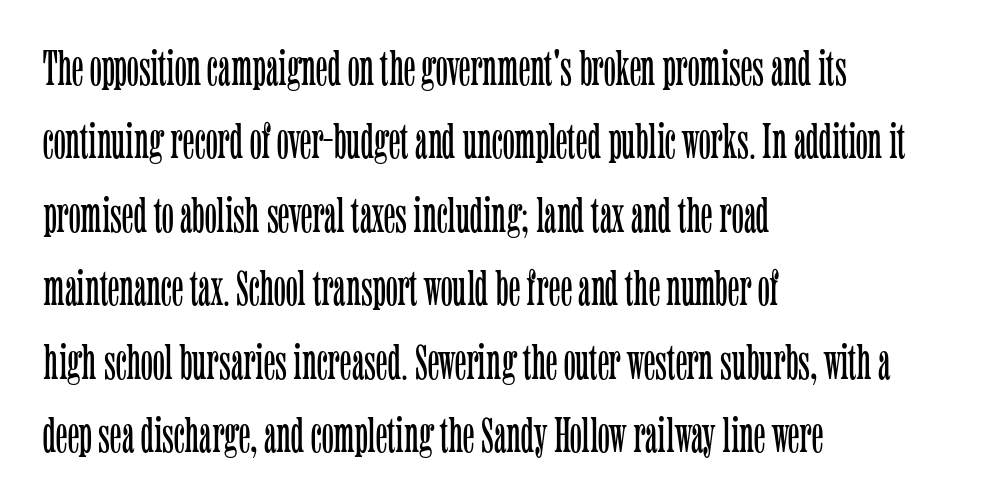
The lettering stays uniformly vertical, giving the passage a roman look. A bare baseline throughout the passage. A typesetter would label this face a serif. The rendering uses natural spacing where letterforms have individual widths. Standard letterfit; no display-style spreading of the glyphs.
